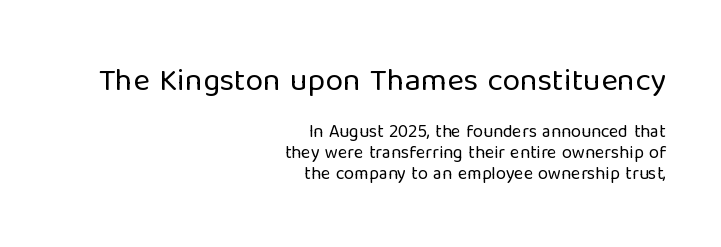
{"serif": "no", "italic": "no", "bold": "no", "weight": "regular", "width": "normal", "stroke_contrast": "low", "x_height": "medium", "monospaced": "no", "underline": "no", "align": "right", "line_spacing": "tight", "line_spacing_ratio": 1.15, "letter_spacing": "normal", "letter_spacing_em": 0.0, "larger_block": "first", "size_ratio": 1.78, "glyph_px": 32}
